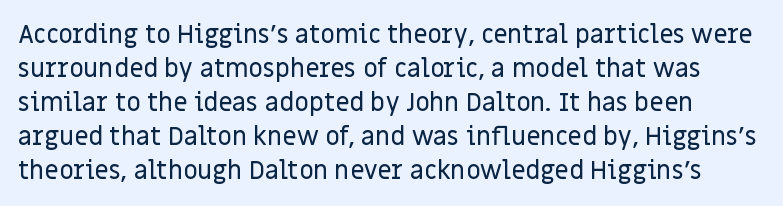
This is the regular roman posture of the typeface. Caption: standard tracking, unaltered. This rendering features lettering with no underline. Baseline-to-baseline distance is the conventional proportion of letter height.
